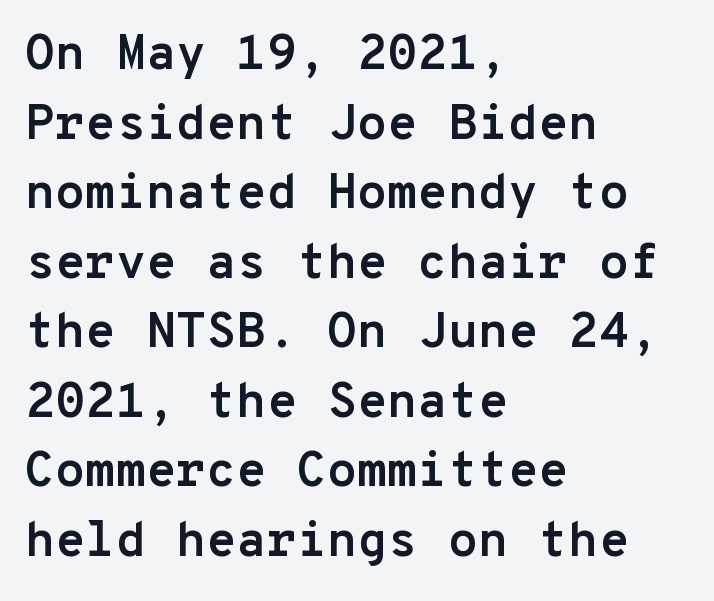
Q: Is the text bold? A: Yes.
Q: Is the text italic (slanted)? A: No, it is upright.
Q: Is the typeface a serif or a sans-serif typeface? A: Sans-serif.
Q: Is the text underlined? A: No.
Q: How is the paragraph aligned? A: Left-aligned.
Q: Is the spacing between letters normal or unusually wide? A: Normal.
Q: Is the spacing between lines tight, normal or loose? A: Normal.
Q: Width (condensed, normal, or wide)? A: Normal.
Q: Stroke contrast? A: Low.
Q: x-height? A: Medium.
Q: Monospaced? A: Yes.
